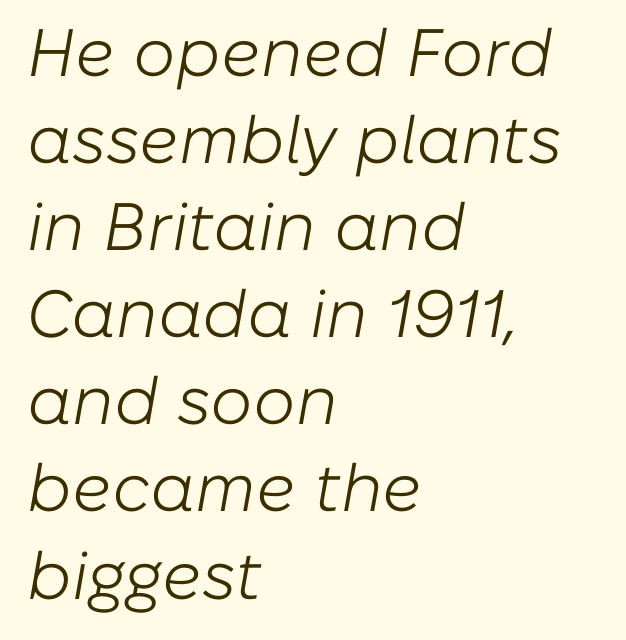
The image shows 67 px light type, italic (leaning right); set left-aligned, normal line spacing (1.3x), normal letter spacing, not underlined; low stroke contrast and a medium x-height.
